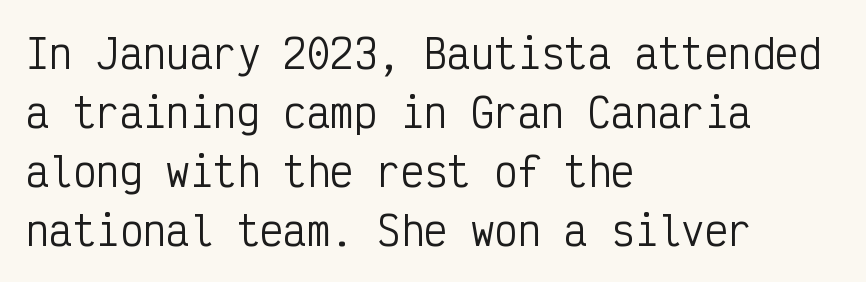
{"serif": "no", "italic": "no", "bold": "no", "weight": "regular", "width": "condensed", "stroke_contrast": "low", "x_height": "medium", "monospaced": "yes", "underline": "no", "align": "left", "line_spacing": "normal", "line_spacing_ratio": 1.51, "letter_spacing": "normal", "letter_spacing_em": 0.0, "glyph_px": 39}
